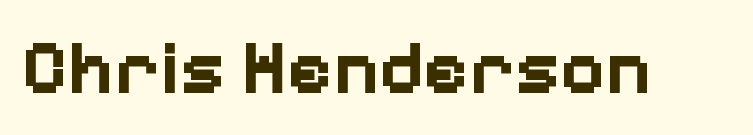
The image shows 77 px bold sans-serif type, upright; set normal letter spacing, not underlined; low stroke contrast and a medium x-height.
